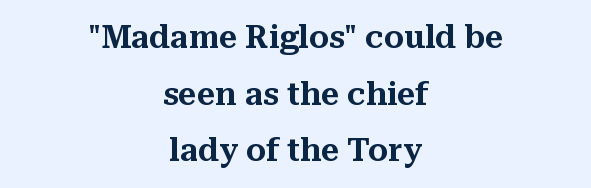
The lines are quadded center. Spacing between characters is what you'd get straight out of the box. Is this a fixed-width face? No — the glyphs have proportional, varying widths. Underline: absent. Look at the bottom of the vertical strokes: they flare into serifs here. This is roman type, the default non-slanted kind.
